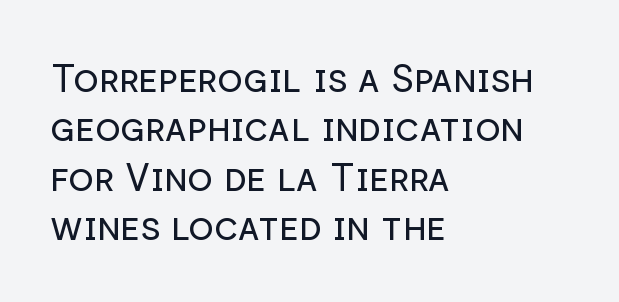
A typesetter would call this zero additional tracking. Does the lettering tilt? It doesn't — this is upright. Vertical spacing — default. Look at the bottom of the vertical strokes: they stop flat, with no serifs.
